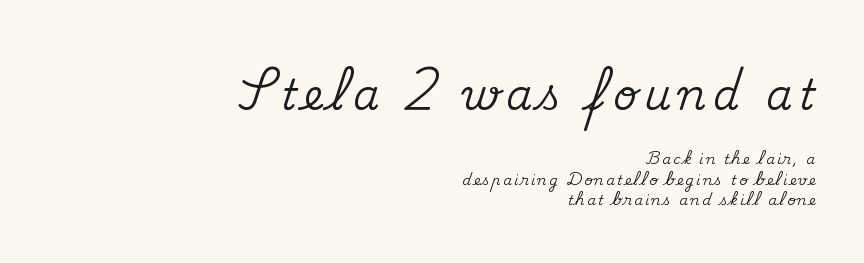
The image shows 42 px serif type; set right-aligned, normal line spacing (1.47x), not underlined; the first (top) block is 3.0x larger; medium stroke contrast and a small x-height.
